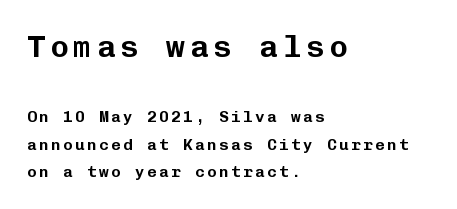
{"serif": "no", "italic": "no", "width": "normal", "stroke_contrast": "low", "x_height": "medium", "monospaced": "yes", "underline": "no", "align": "left", "line_spacing_ratio": 1.74, "larger_block": "first", "size_ratio": 1.94, "glyph_px": 31}
